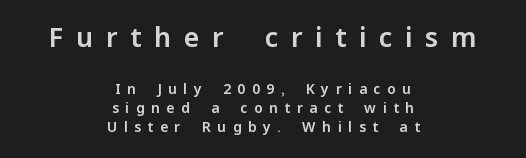
The image shows 27 px text type, upright; set centered, normal line spacing (1.36x), unusually wide letter spacing (+0.46 em), not underlined; the first (top) block is 1.93x larger.
